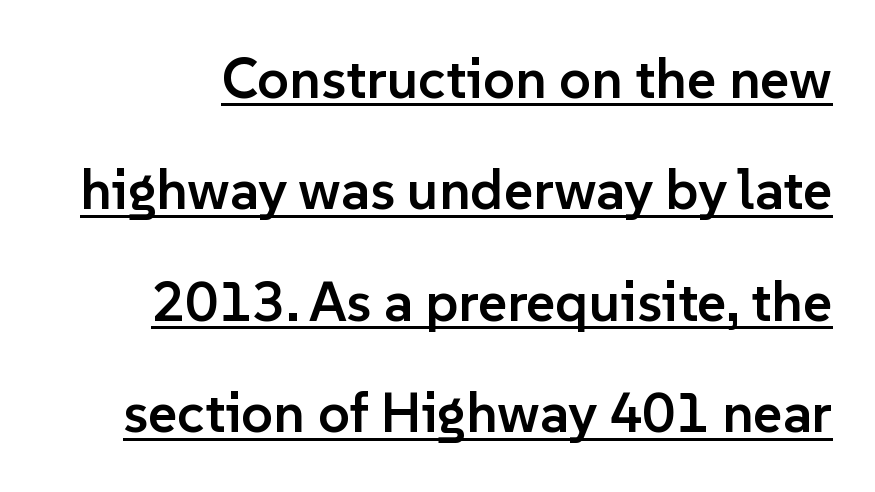
The image shows 56 px semibold sans-serif type, upright; set loose line spacing (1.99x), normal letter spacing, underlined; low stroke contrast and a medium x-height.
